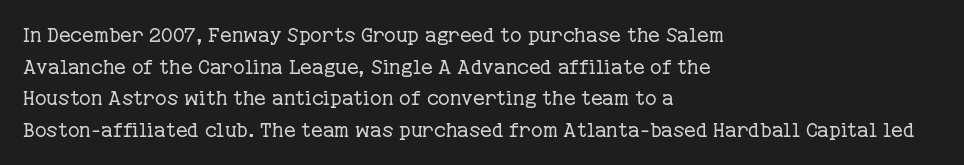
The image shows 20 px text type, upright; set left-aligned, normal line spacing (1.58x), normal letter spacing, not underlined.
